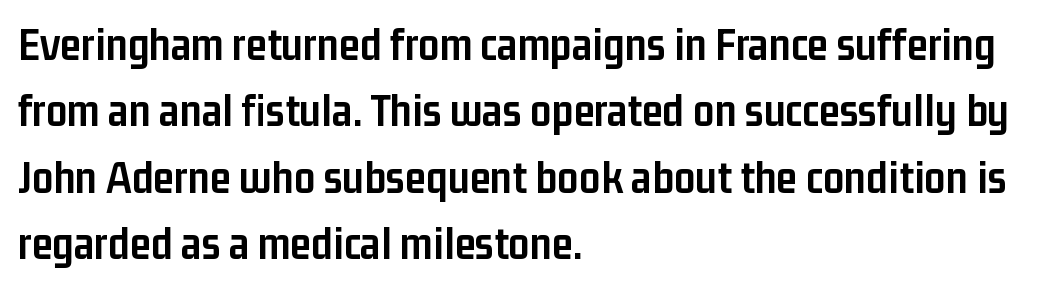
Q: Is the text bold? A: Yes.
Q: Is the text italic (slanted)? A: No, it is upright.
Q: Is the typeface a serif or a sans-serif typeface? A: Sans-serif.
Q: Is the text underlined? A: No.
Q: How is the paragraph aligned? A: Left-aligned.
Q: Is the spacing between letters normal or unusually wide? A: Normal.
Q: Is the spacing between lines tight, normal or loose? A: Normal.
Q: Width (condensed, normal, or wide)? A: Condensed.
Q: Stroke contrast? A: Low.
Q: x-height? A: Medium.
Q: Monospaced? A: No.
